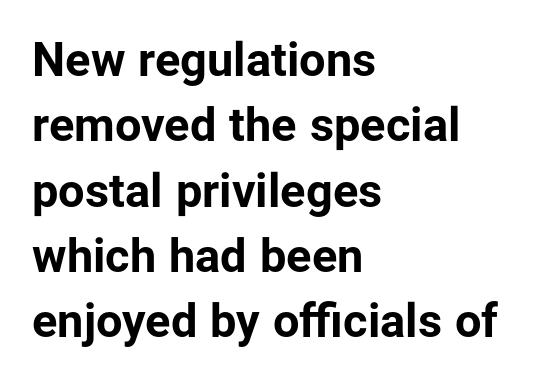
Q: Is the text bold? A: Yes.
Q: Is the text italic (slanted)? A: No, it is upright.
Q: Is the typeface a serif or a sans-serif typeface? A: Sans-serif.
Q: Is the text underlined? A: No.
Q: How is the paragraph aligned? A: Left-aligned.
Q: Is the spacing between letters normal or unusually wide? A: Normal.
Q: Is the spacing between lines tight, normal or loose? A: Normal.
Q: Width (condensed, normal, or wide)? A: Normal.
Q: Stroke contrast? A: Low.
Q: x-height? A: Medium.
Q: Monospaced? A: No.
